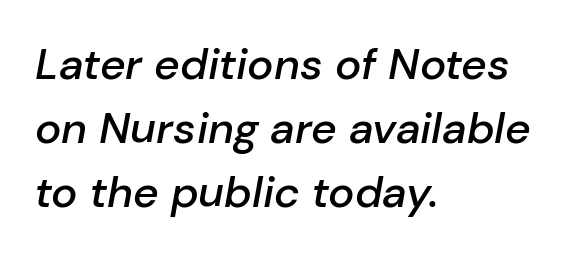
The image shows 44 px semibold type, italic (leaning right); set left-aligned, normal line spacing (1.45x), normal letter spacing, not underlined; low stroke contrast and a medium x-height.
